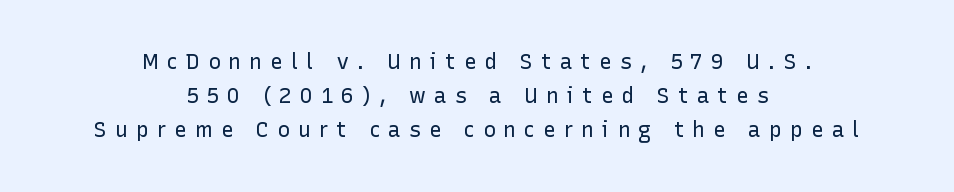
The image shows 21 px text type, upright; set centered, normal line spacing (1.61x), unusually wide letter spacing (+0.39 em), not underlined.
